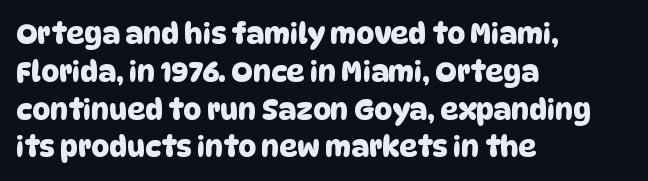
Q: Is the typeface a serif or a sans-serif typeface? A: Sans-serif.
Q: Is the text underlined? A: No.
Q: How is the paragraph aligned? A: Left-aligned.
Q: Is the spacing between letters normal or unusually wide? A: Normal.
Q: Is the spacing between lines tight, normal or loose? A: Normal.
Q: Width (condensed, normal, or wide)? A: Normal.
Q: Stroke contrast? A: Low.
Q: x-height? A: Large.
Q: Monospaced? A: No.
